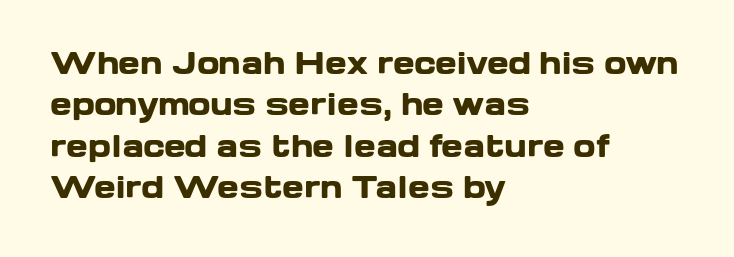
{"serif": "no", "italic": "no", "bold": "yes", "weight": "heavy", "width": "wide", "stroke_contrast": "low", "x_height": "medium", "monospaced": "no", "underline": "no", "align": "left", "line_spacing": "normal", "line_spacing_ratio": 1.43, "letter_spacing": "normal", "letter_spacing_em": 0.0, "glyph_px": 29}
